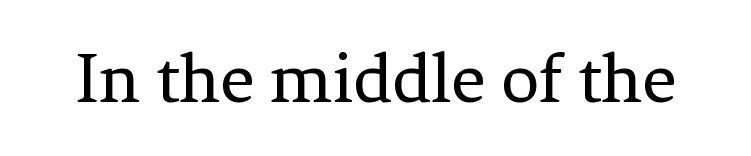
Q: Is the text bold? A: No.
Q: Is the text italic (slanted)? A: No, it is upright.
Q: Is the typeface a serif or a sans-serif typeface? A: Serif.
Q: Is the text underlined? A: No.
Q: Is the spacing between letters normal or unusually wide? A: Normal.
Q: Width (condensed, normal, or wide)? A: Normal.
Q: Stroke contrast? A: Low.
Q: x-height? A: Medium.
Q: Monospaced? A: No.
